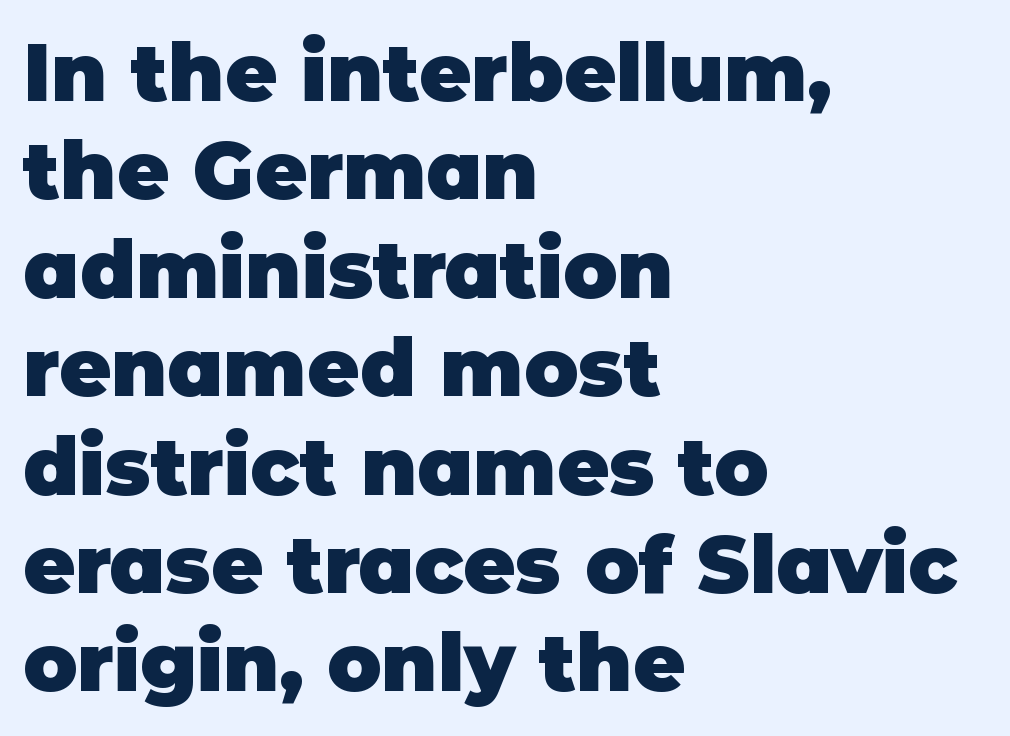
The image shows 80 px heavy sans-serif type, upright; set left-aligned, line spacing 1.23x, normal letter spacing, not underlined; low stroke contrast and a large x-height.
